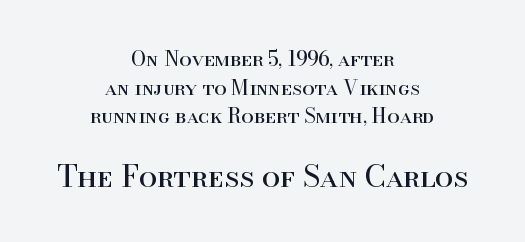
The image shows 30 px regular-weight serif type, upright; set centered, normal line spacing (1.43x), normal letter spacing, not underlined; the second (bottom) block is 1.5x larger; high stroke contrast and a small x-height.
